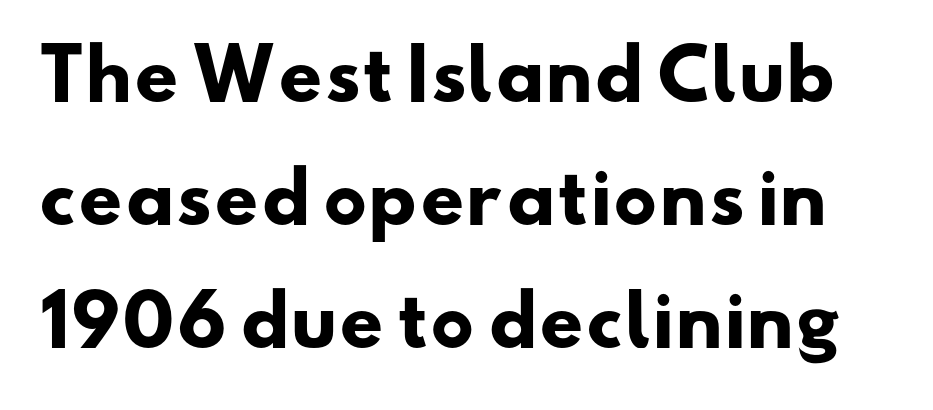
This is sans-serif lettering, the kind often seen on screens and signage. The specimen omits any rule beneath the text block's lines. Is the type bold? Yes — the strokes are clearly thick and heavy. Compared with typical body copy, the letter spacing here is the same. Each letter keeps its own natural width here, so spacing adapts to shape.
